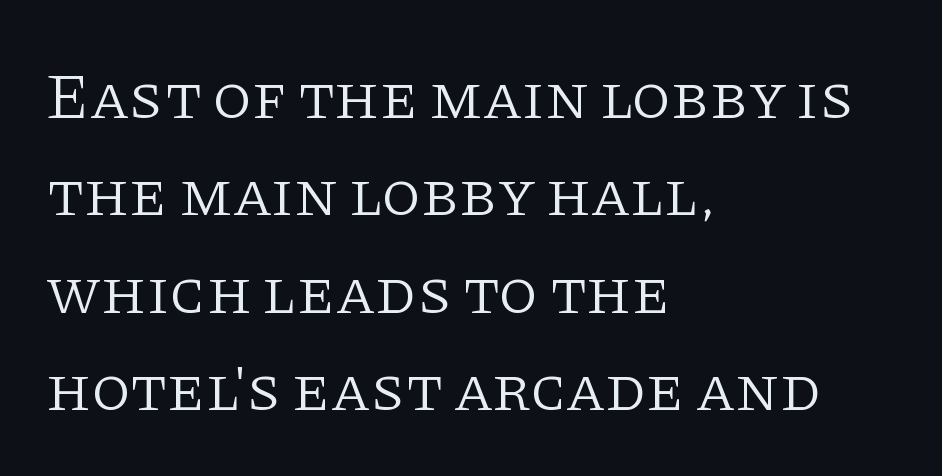
The passage shown is not bold in any degree. In CSS terms this would be text-align: left. When letters stand straight like this, we call the style roman or upright. Has an underline been added? It has not.
